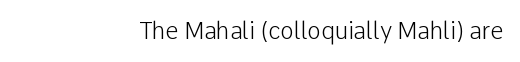
Q: Is the text bold? A: No.
Q: Is the text italic (slanted)? A: No, it is upright.
Q: Is the text underlined? A: No.
Q: How is the paragraph aligned? A: Right-aligned.
Q: Is the spacing between letters normal or unusually wide? A: Normal.
